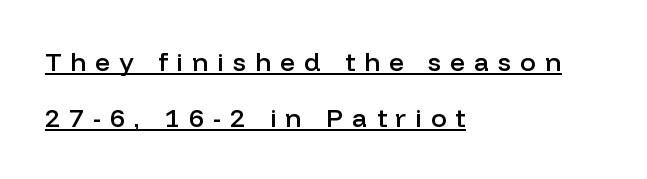
Notice how the passage keeps a crisp vertical edge on the left only. The letters stand upright; this is a roman face. The passage shown is semibold, sitting just below true bold. Each line of the rendering has a horizontal stroke beneath the glyphs.
